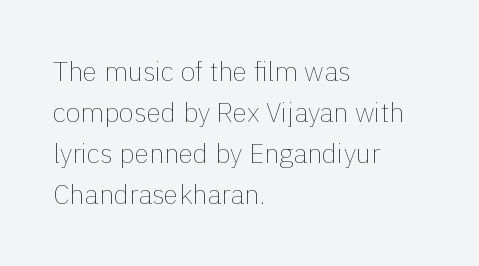
{"italic": "no", "bold": "no", "underline": "no", "align": "left", "line_spacing": "normal", "line_spacing_ratio": 1.52, "letter_spacing": "normal", "letter_spacing_em": 0.0, "glyph_px": 27}
